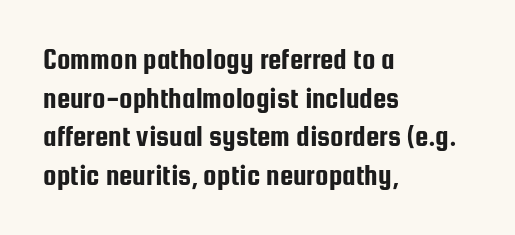
Q: Is the text italic (slanted)? A: No, it is upright.
Q: Is the typeface a serif or a sans-serif typeface? A: Sans-serif.
Q: Is the text underlined? A: No.
Q: How is the paragraph aligned? A: Left-aligned.
Q: Is the spacing between letters normal or unusually wide? A: Normal.
Q: Is the spacing between lines tight, normal or loose? A: Normal.
Q: Width (condensed, normal, or wide)? A: Condensed.
Q: Stroke contrast? A: Low.
Q: x-height? A: Medium.
Q: Monospaced? A: No.
